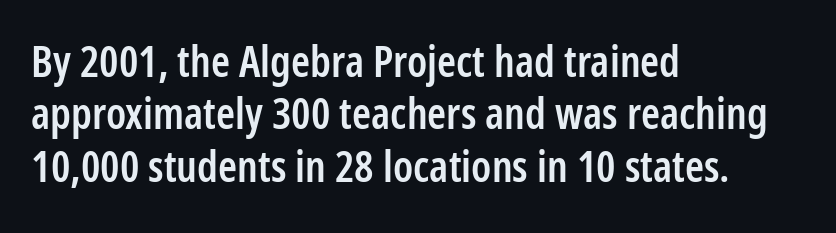
The image shows 43 px semibold, condensed sans-serif type, upright; set left-aligned, line spacing 1.22x, normal letter spacing, not underlined; low stroke contrast and a medium x-height.
